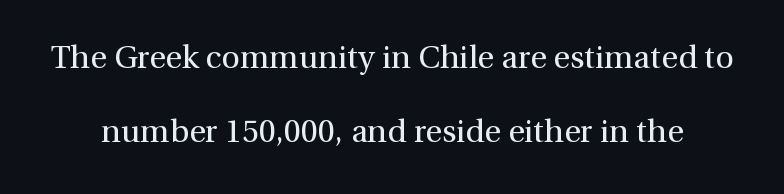
Widely set lines give the paragraph a tall, airy silhouette. The type is set solid horizontally, with unmodified tracking. To sum up the face: it has serifs. The baseline area is clear. Think of a printed novel: that variable character pitch is what you see here.
